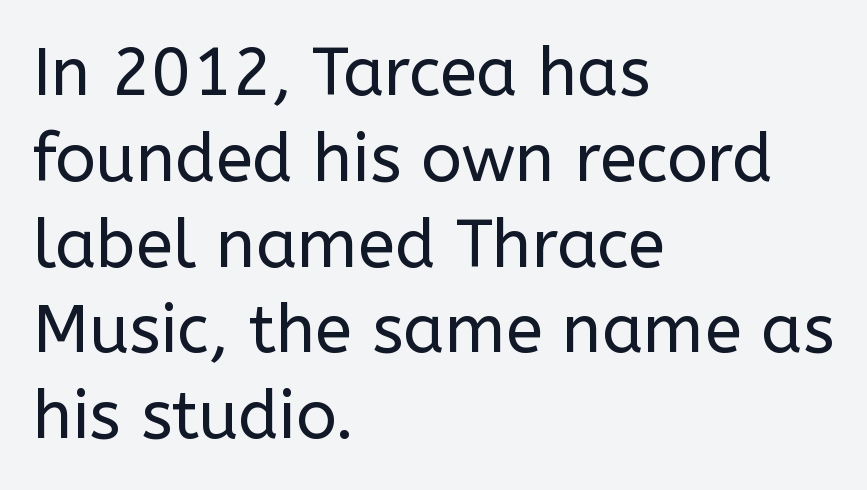
The line-height multiplier appears to be the usual default. The gap between lines stays unmarked. On a weight scale, this lands at 450 or below. The type sits square on the baseline with zero lean. You can tell from the bare stems that sans-serif type was used. Short note: letters normally spaced.
